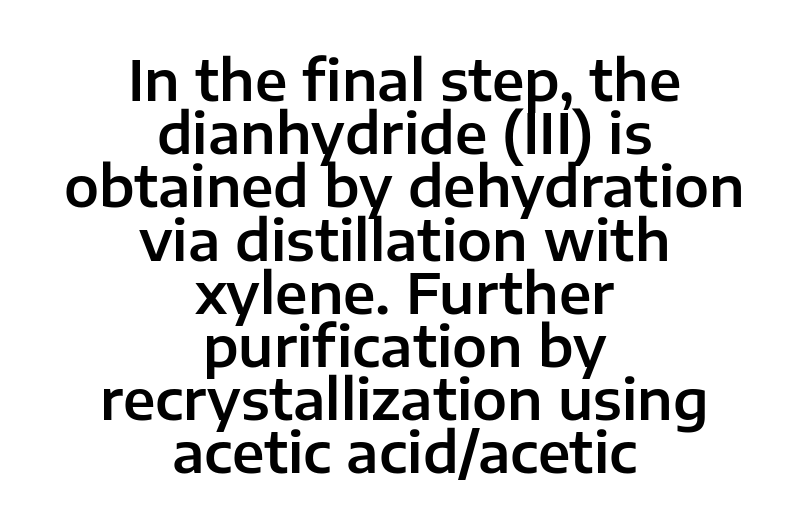
{"serif": "no", "italic": "no", "width": "normal", "stroke_contrast": "low", "x_height": "medium", "monospaced": "no", "underline": "no", "align": "center", "line_spacing": "tight", "line_spacing_ratio": 0.95, "letter_spacing": "normal", "letter_spacing_em": 0.0, "glyph_px": 56}
